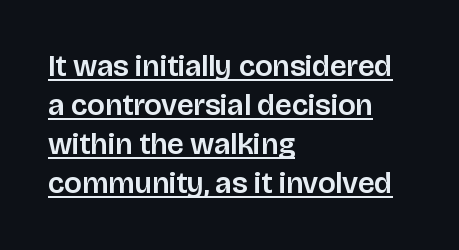
Q: Is the text italic (slanted)? A: No, it is upright.
Q: Is the typeface a serif or a sans-serif typeface? A: Sans-serif.
Q: Is the text underlined? A: Yes.
Q: How is the paragraph aligned? A: Left-aligned.
Q: Is the spacing between letters normal or unusually wide? A: Normal.
Q: Is the spacing between lines tight, normal or loose? A: Normal.
Q: Width (condensed, normal, or wide)? A: Normal.
Q: Stroke contrast? A: Low.
Q: x-height? A: Large.
Q: Monospaced? A: No.
